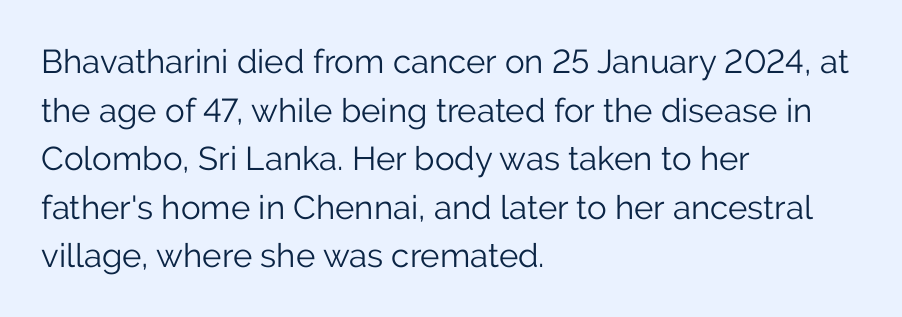
The image shows 33 px light sans-serif type, upright; set left-aligned, normal line spacing (1.47x), normal letter spacing, not underlined; low stroke contrast and a medium x-height.
